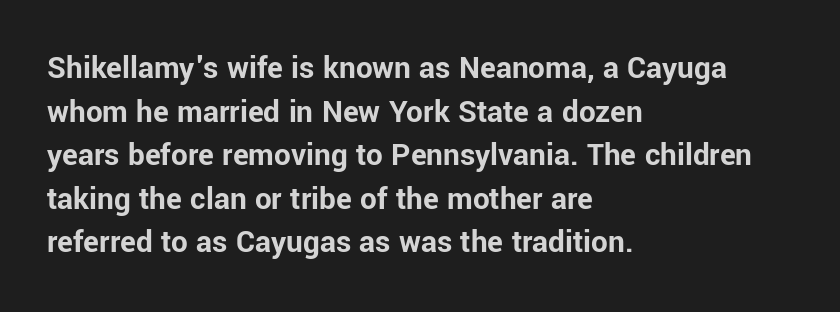
In terms of letterform style, serifs are entirely absent. The axis of the letterforms is exactly vertical. The words here are not underlined. Notice how the passage keeps a crisp vertical edge on the left only. In terms of leading, this rendering sits right in the middle. Weight: bold.
